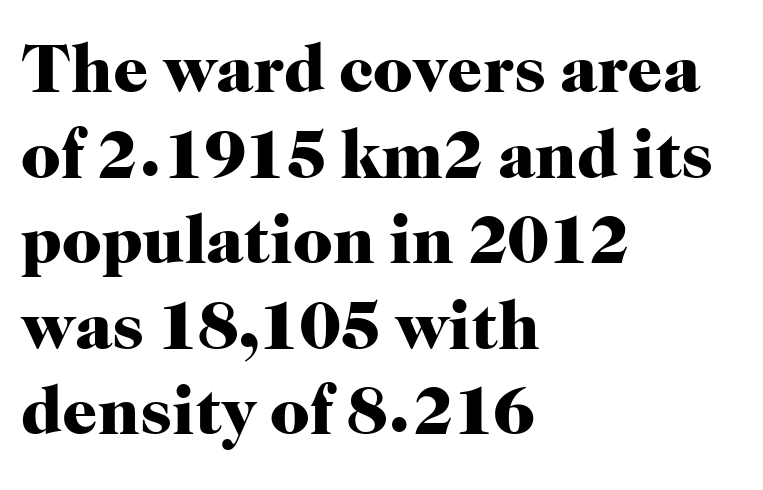
Is the block centered? No — it sits flush against the left margin. The letters advance in unequal steps, a hallmark of proportional type. Set as a true bold cut, around the 700 mark. Stroke terminals: seriffed. Observe the ordinary spacing: letters are neighbours, not strangers. No italicization has been applied; the sample stays upright.
